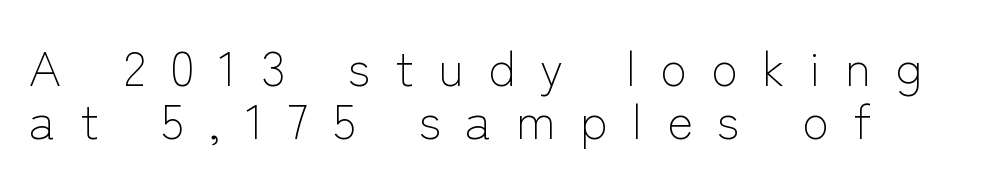
The image shows 49 px light sans-serif type, upright; set tight line spacing (1.08x), unusually wide letter spacing (+0.5 em), not underlined; low stroke contrast and a medium x-height.
